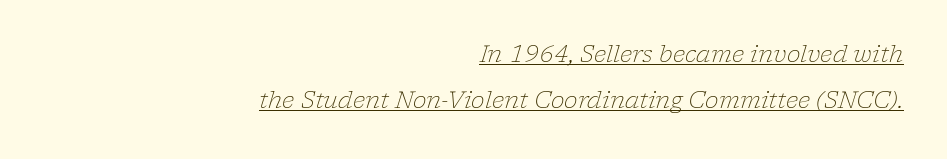
Posture: slanted. The ragged edge is on the left, which tells us the setting is flush right. Weight: regular or lighter. A typesetter would call this leading open, well beyond the default. Caption: standard tracking, unaltered.
